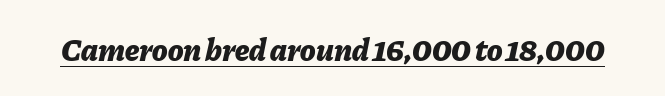
Look at the tracking — it's just the regular setting, nothing added. On the weight axis this lands at bold, roughly 700. The face used here is proportionally spaced, like ordinary book or web type. The rendering applies a slant to the glyphs.
